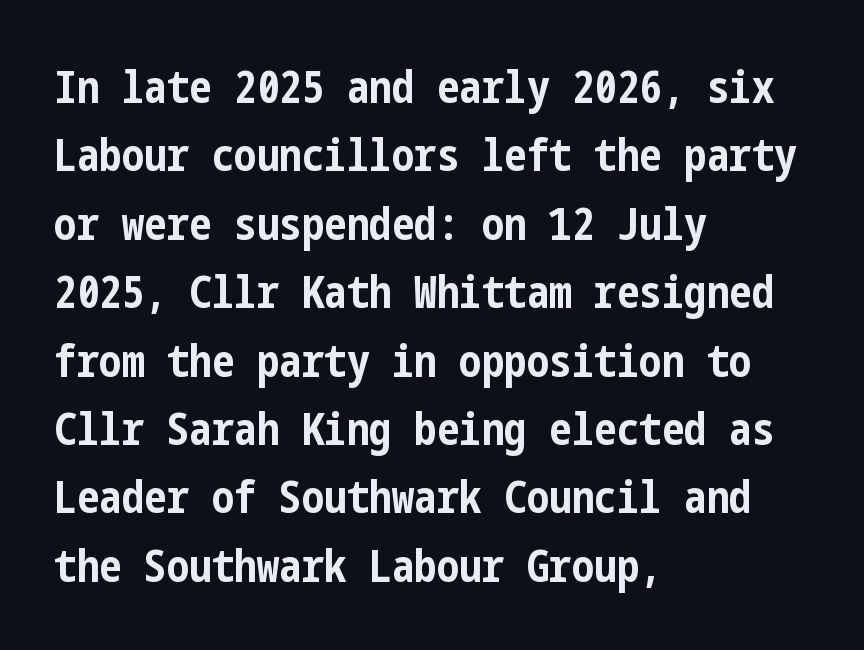
Stroke terminals: plain, sans-serif. Bare-footed words on every line. This rendering uses left alignment, leaving the right contour irregular. Strokes here are thick enough to call this a true bold.
